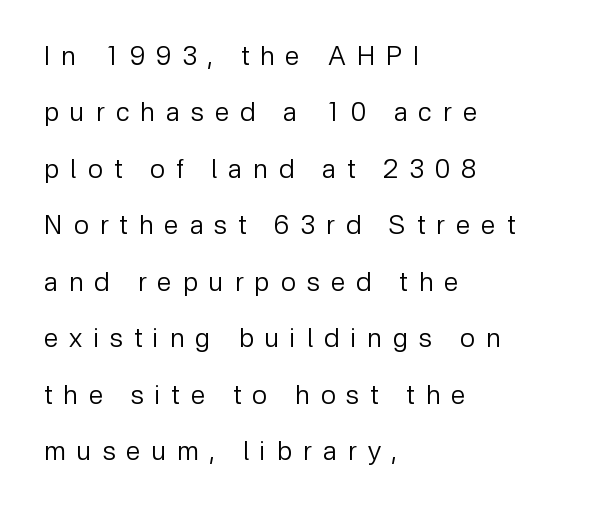
The passage shown has open, widely tracked lettering throughout. Every stem runs plumb, perpendicular to the baseline. No extra ink here — the face is not bold. Horizontal alignment here is leftward, the default for most running prose.
